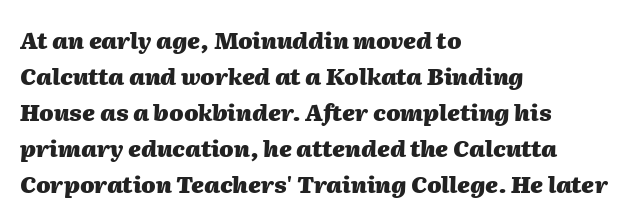
{"italic": "yes", "lean": "right", "slant_degrees": 2, "bold": "yes", "underline": "no", "align": "left", "line_spacing": "normal", "line_spacing_ratio": 1.57, "letter_spacing": "normal", "letter_spacing_em": 0.0, "glyph_px": 23}
